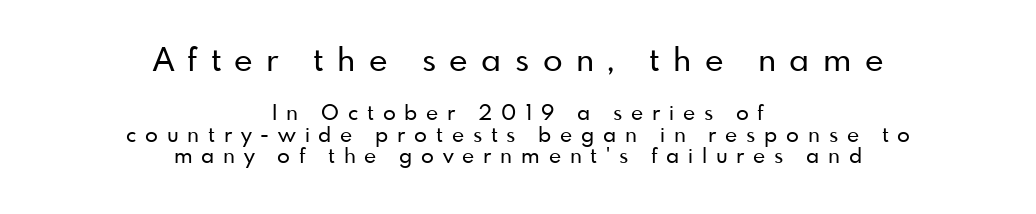
Q: Is the text italic (slanted)? A: No, it is upright.
Q: Is the typeface a serif or a sans-serif typeface? A: Sans-serif.
Q: Is the text underlined? A: No.
Q: How is the paragraph aligned? A: Centered.
Q: Is the spacing between letters normal or unusually wide? A: Unusually wide.
Q: Is the spacing between lines tight, normal or loose? A: Tight.
Q: Which block of text is set in a larger size, the first (top) or the second (bottom)? A: The first (top) one.
Q: Width (condensed, normal, or wide)? A: Normal.
Q: Stroke contrast? A: Low.
Q: x-height? A: Small.
Q: Monospaced? A: No.
